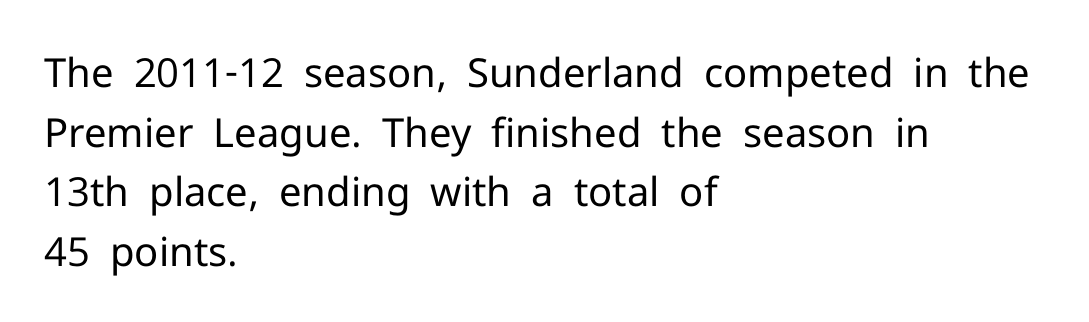
The image shows 40 px regular-weight sans-serif type, upright; set left-aligned, normal line spacing (1.49x), normal letter spacing, not underlined; low stroke contrast and a medium x-height.
